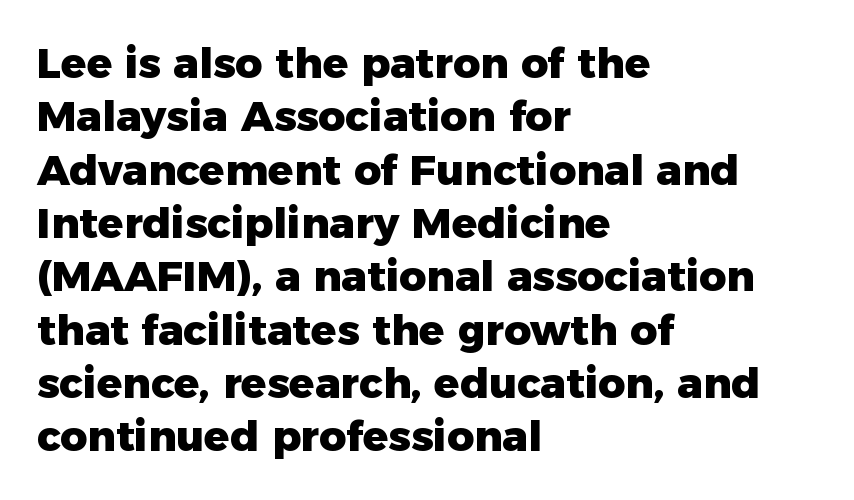
Caption: standard tracking, unaltered. Weight check: bold — yes, fully. Here the designer chose a conventional face with non-uniform glyph widths. Line beginnings align vertically; line endings do not. Notice how descenders clear the ascenders below comfortably — that's standard leading.
